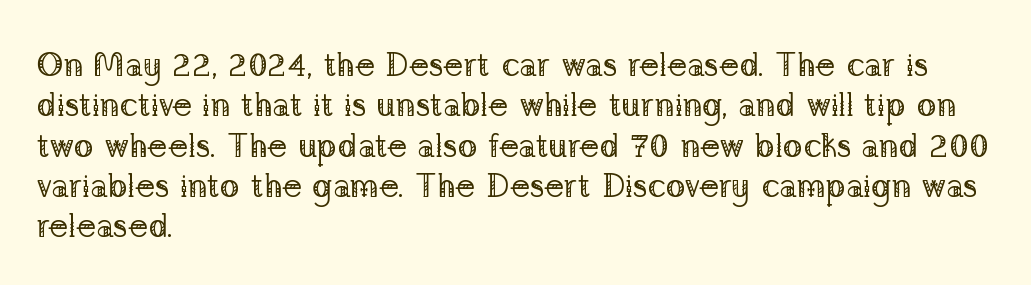
Which margin do the lines hug? The left one — the right edge is uneven. The type sits square on the baseline with zero lean. You could call the tracking neutral — neither tight nor loose. Yep, those are serifs on the letters. No extra ink here — the face is not bold.
